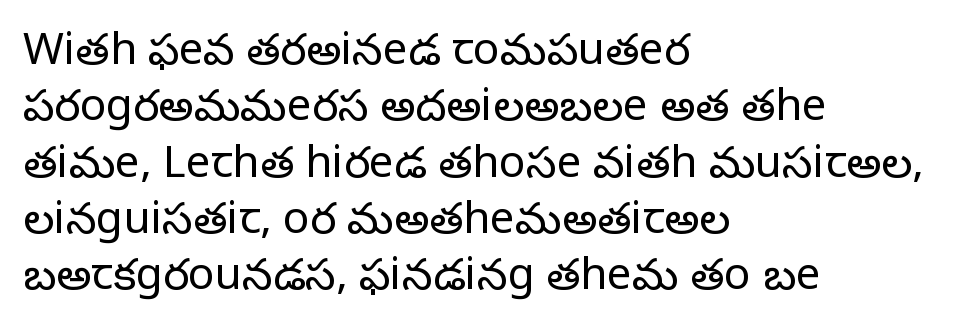
Q: Is the text bold? A: No.
Q: Is the text italic (slanted)? A: No, it is upright.
Q: Is the typeface a serif or a sans-serif typeface? A: Serif.
Q: Is the text underlined? A: No.
Q: How is the paragraph aligned? A: Left-aligned.
Q: Is the spacing between letters normal or unusually wide? A: Normal.
Q: Is the spacing between lines tight, normal or loose? A: Normal.
Q: Width (condensed, normal, or wide)? A: Normal.
Q: Stroke contrast? A: Low.
Q: x-height? A: Large.
Q: Monospaced? A: No.
